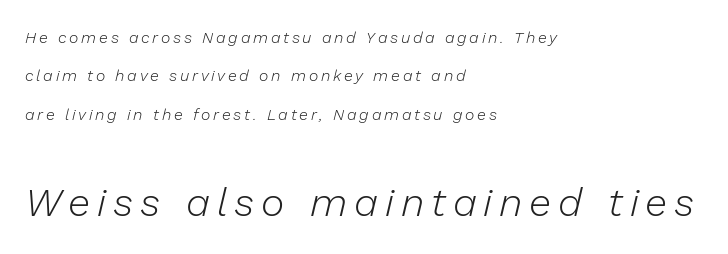
No heavy texture on the line: the type isn't bold. Characters are canted at an angle relative to the baseline's perpendicular. Compare the two chunks: the lower has the greater cap height. Vertically, the passage feels expansive, rows floating well apart. The setting favours the left margin, as ordinary paragraphs usually do.
